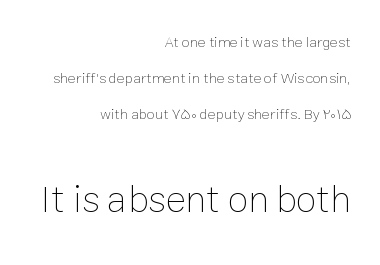
{"italic": "no", "bold": "no", "weight": "thin", "width": "normal", "stroke_contrast": "low", "x_height": "medium", "monospaced": "no", "underline": "no", "align": "right", "line_spacing": "loose", "line_spacing_ratio": 2.4, "letter_spacing": "normal", "letter_spacing_em": 0.0, "larger_block": "second", "size_ratio": 2.53, "glyph_px": 38}
